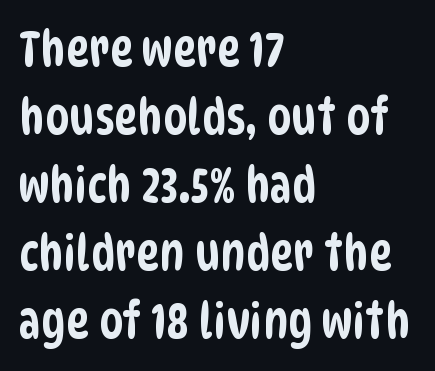
{"serif": "no", "width": "condensed", "stroke_contrast": "low", "x_height": "large", "monospaced": "no", "underline": "no", "align": "left", "line_spacing": "normal", "line_spacing_ratio": 1.39, "letter_spacing": "normal", "letter_spacing_em": 0.0, "glyph_px": 49}
